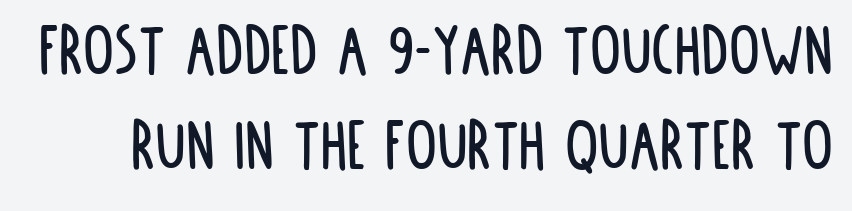
The image shows 77 px condensed sans-serif type, upright; set line spacing 1.23x, normal letter spacing, not underlined; low stroke contrast and a large x-height.
